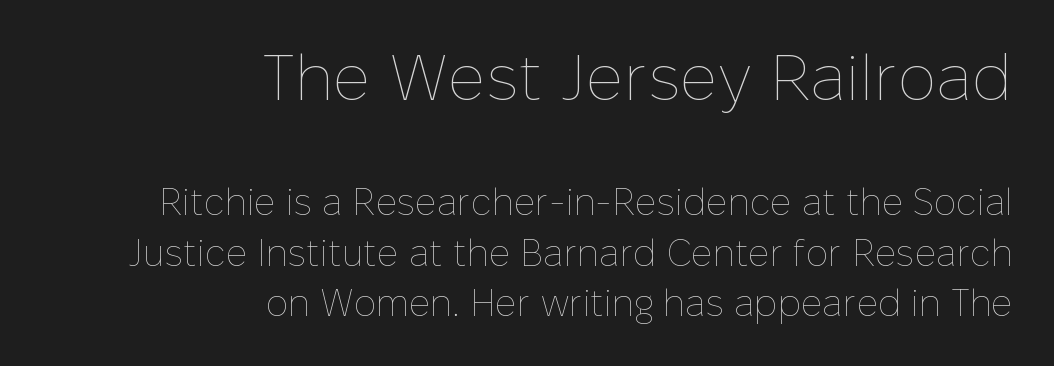
The line-height multiplier appears to be the usual default. Heft: none added — not bold. When letters stand straight like this, we call the style roman or upright. Caption: standard tracking, unaltered. Character widths vary here, with narrow letters taking less room than wide ones. Reading top to bottom, the characters get smaller at the block break.
